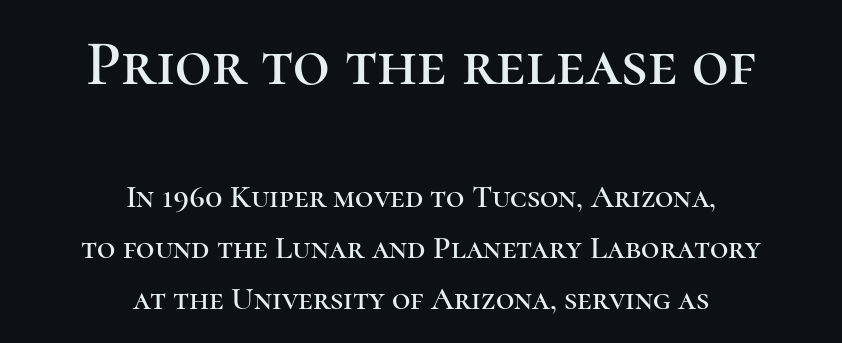
{"serif": "yes", "italic": "no", "width": "normal", "stroke_contrast": "high", "x_height": "medium", "monospaced": "no", "underline": "no", "align": "center", "line_spacing": "normal", "line_spacing_ratio": 1.59, "letter_spacing": "normal", "letter_spacing_em": 0.0, "larger_block": "first", "size_ratio": 2.0, "glyph_px": 64}
